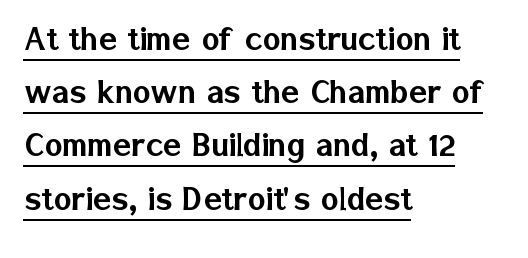
The image shows 38 px sans-serif type, upright; set left-aligned, normal line spacing (1.4x), normal letter spacing, underlined; low stroke contrast and a medium x-height.
